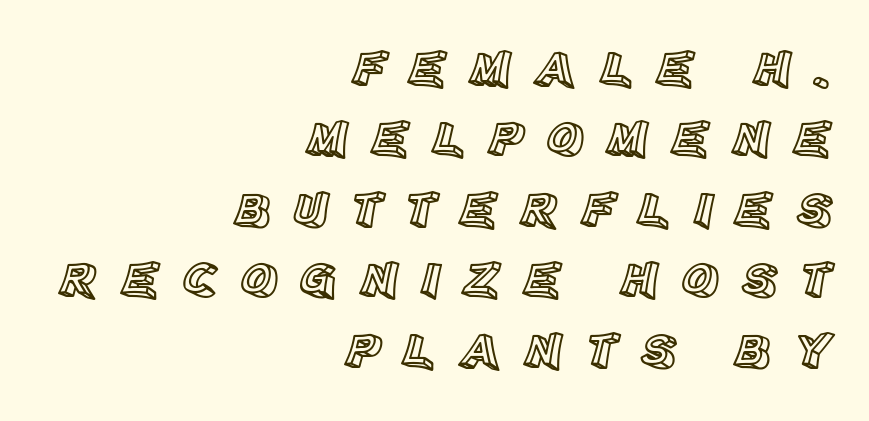
Q: Is the text italic (slanted)? A: Yes.
Q: Is the text underlined? A: No.
Q: How is the paragraph aligned? A: Right-aligned.
Q: Is the spacing between letters normal or unusually wide? A: Unusually wide.
Q: Is the spacing between lines tight, normal or loose? A: Normal.
Q: Width (condensed, normal, or wide)? A: Normal.
Q: x-height? A: Large.
Q: Monospaced? A: No.
